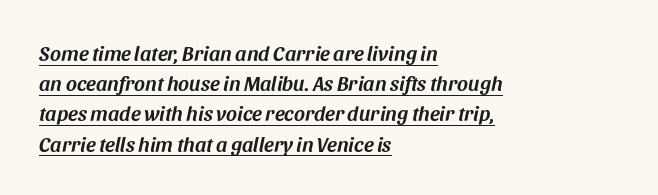
Q: Is the text italic (slanted)? A: Yes, it leans right by about 11 degrees.
Q: Is the text underlined? A: Yes.
Q: How is the paragraph aligned? A: Left-aligned.
Q: Is the spacing between letters normal or unusually wide? A: Normal.
Q: Is the spacing between lines tight, normal or loose? A: Normal.
